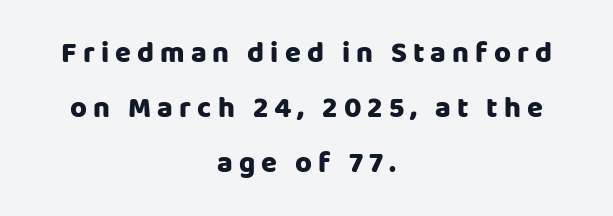
The rendering uses natural spacing where letterforms have individual widths. Glyph-to-glyph distance is far greater than everyday printed text. The passage shown is not underscored anywhere. Both edges are ragged and mirror each other, which tells us the setting is centered. Each new line begins a long way beneath the previous one. The lettering stays uniformly vertical, giving the passage a roman look.
